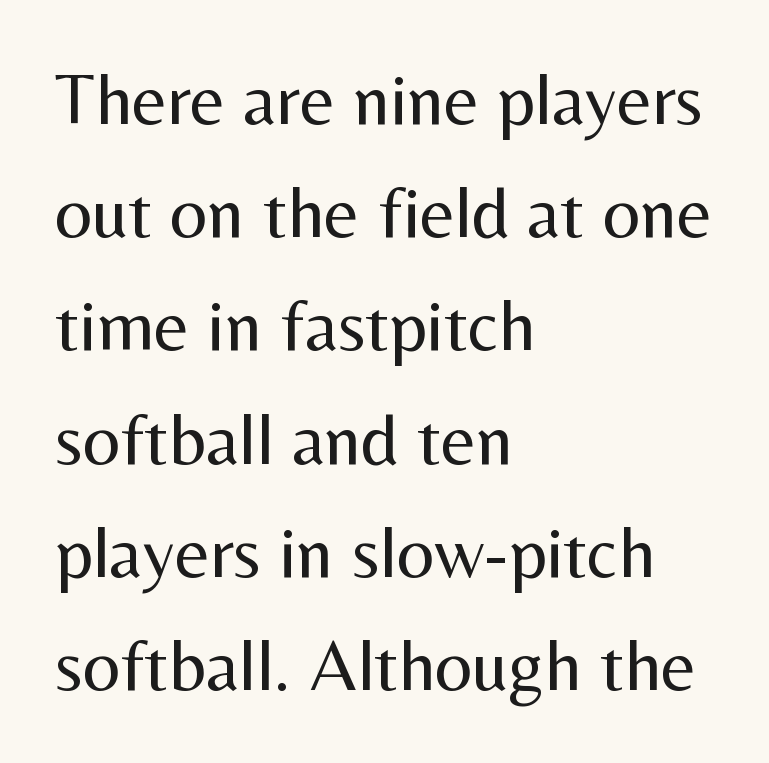
{"serif": "no", "italic": "no", "bold": "no", "weight": "regular", "width": "normal", "stroke_contrast": "medium", "x_height": "medium", "monospaced": "no", "underline": "no", "align": "left", "line_spacing": "normal", "line_spacing_ratio": 1.53, "letter_spacing": "normal", "letter_spacing_em": 0.0, "glyph_px": 74}
